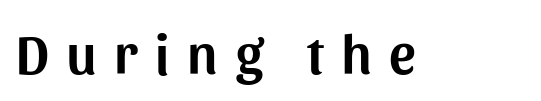
Q: Is the text italic (slanted)? A: No, it is upright.
Q: Is the typeface a serif or a sans-serif typeface? A: Sans-serif.
Q: Is the text underlined? A: No.
Q: Is the spacing between letters normal or unusually wide? A: Unusually wide.
Q: Width (condensed, normal, or wide)? A: Normal.
Q: Stroke contrast? A: Medium.
Q: x-height? A: Medium.
Q: Monospaced? A: No.
